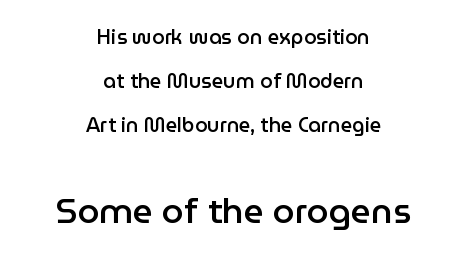
{"serif": "no", "italic": "no", "bold": "semi", "weight": "semibold", "width": "normal", "stroke_contrast": "low", "x_height": "medium", "monospaced": "no", "underline": "no", "align": "center", "line_spacing": "loose", "line_spacing_ratio": 2.21, "letter_spacing": "normal", "letter_spacing_em": 0.0, "larger_block": "second", "size_ratio": 1.75, "glyph_px": 35}
